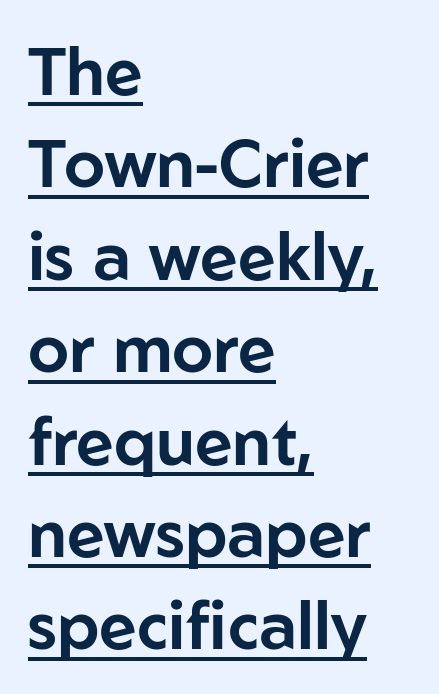
Q: Is the text italic (slanted)? A: No, it is upright.
Q: Is the typeface a serif or a sans-serif typeface? A: Sans-serif.
Q: Is the text underlined? A: Yes.
Q: How is the paragraph aligned? A: Left-aligned.
Q: Is the spacing between letters normal or unusually wide? A: Normal.
Q: Is the spacing between lines tight, normal or loose? A: Normal.
Q: Width (condensed, normal, or wide)? A: Normal.
Q: Stroke contrast? A: Low.
Q: x-height? A: Medium.
Q: Monospaced? A: No.
